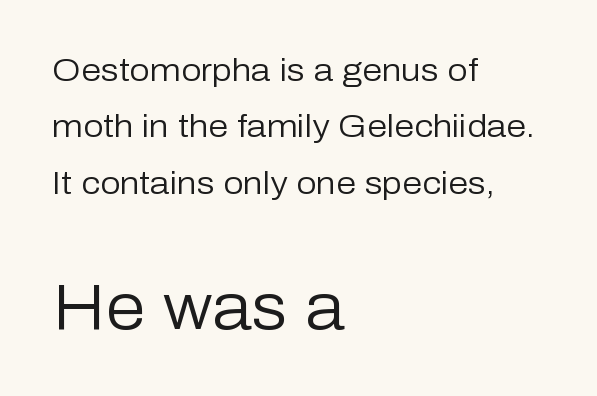
{"serif": "no", "italic": "no", "bold": "no", "weight": "regular", "width": "normal", "stroke_contrast": "low", "x_height": "medium", "monospaced": "no", "underline": "no", "align": "left", "line_spacing_ratio": 1.76, "letter_spacing": "normal", "letter_spacing_em": 0.0, "larger_block": "second", "size_ratio": 2.0, "glyph_px": 64}
